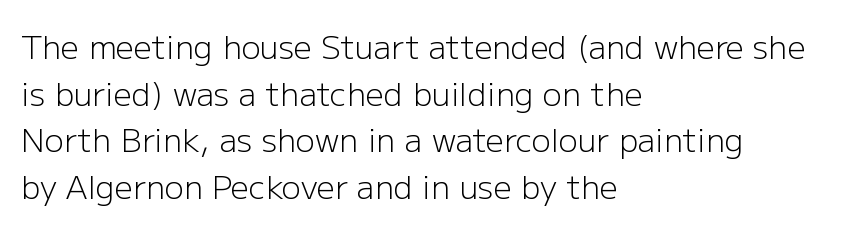
{"serif": "no", "italic": "no", "bold": "no", "weight": "light", "width": "normal", "stroke_contrast": "low", "x_height": "medium", "monospaced": "no", "underline": "no", "align": "left", "line_spacing": "normal", "line_spacing_ratio": 1.46, "letter_spacing": "normal", "letter_spacing_em": 0.0, "glyph_px": 32}
